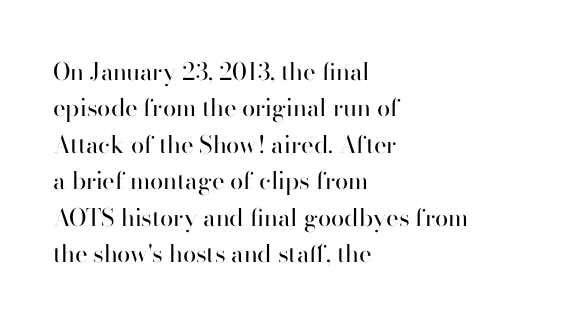
The image shows 24 px text type, upright; set left-aligned, normal line spacing (1.52x), normal letter spacing, not underlined.
